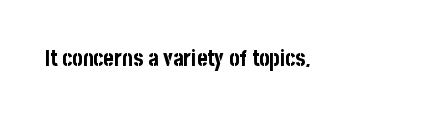
Short note: letters normally spaced. Words float on clear page, feet unadorned. The letters stand upright; this is a roman face. Heavy, bold letterforms.
